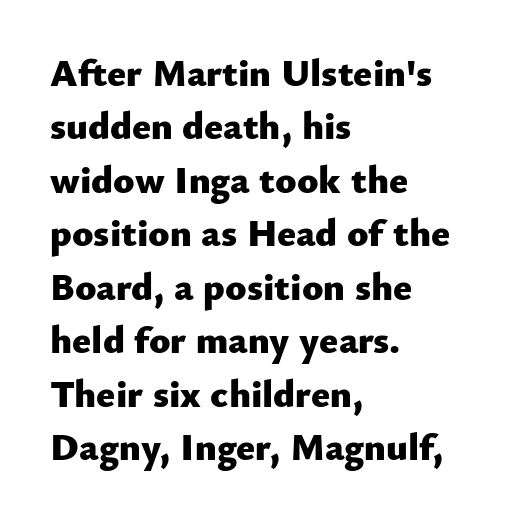
{"serif": "no", "italic": "no", "bold": "yes", "weight": "heavy", "width": "normal", "stroke_contrast": "low", "x_height": "small", "monospaced": "no", "underline": "no", "align": "left", "line_spacing": "normal", "line_spacing_ratio": 1.37, "letter_spacing": "normal", "letter_spacing_em": 0.0, "glyph_px": 39}
